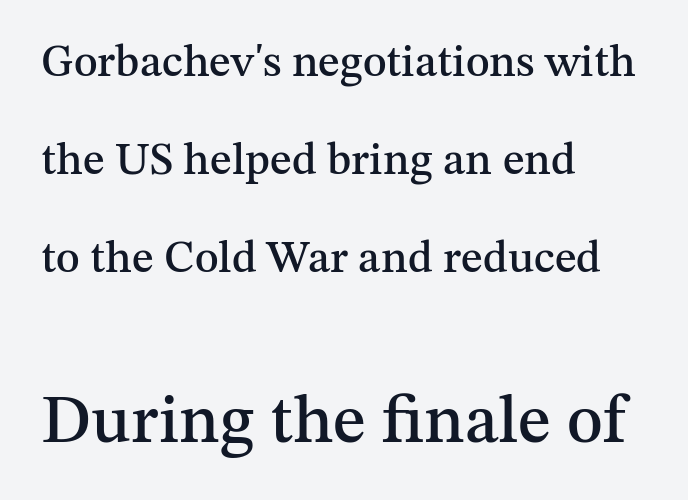
The image shows 68 px serif type, upright; set left-aligned, loose line spacing (2.18x), normal letter spacing, not underlined; the second (bottom) block is 1.51x larger; medium stroke contrast and a medium x-height.
